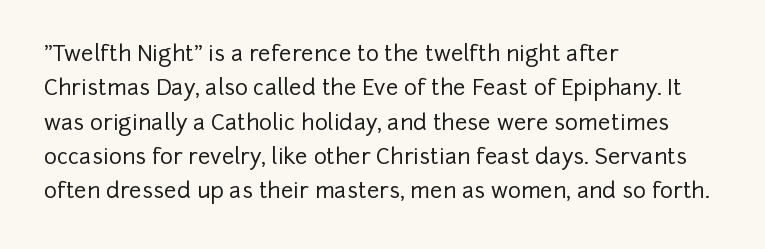
The image shows 22 px text type, upright; set left-aligned, normal line spacing (1.56x), normal letter spacing, not underlined.
